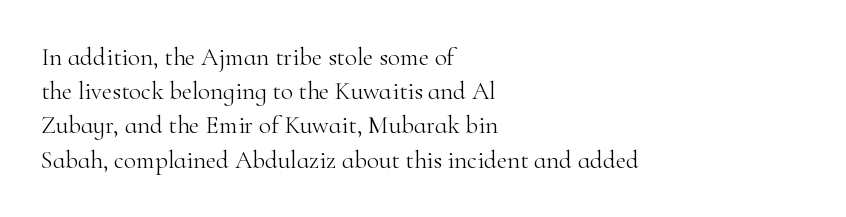
The area under the type is left untouched. A roman cut, with each character standing at attention. Observe the ordinary spacing: letters are neighbours, not strangers. Notice how the passage keeps a crisp vertical edge on the left only.
